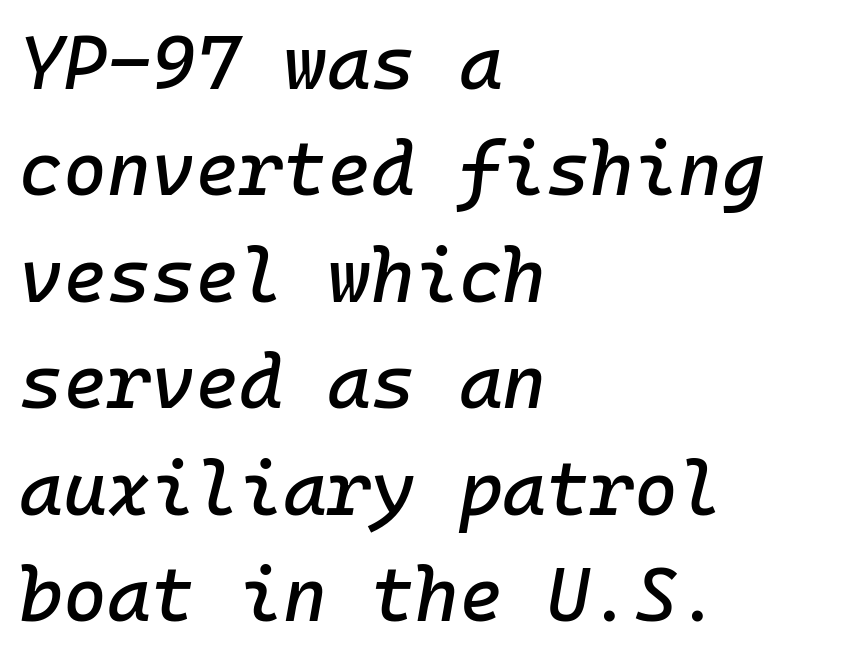
{"italic": "yes", "lean": "right", "slant_degrees": 10, "width": "normal", "stroke_contrast": "low", "x_height": "medium", "monospaced": "yes", "underline": "no", "align": "left", "line_spacing": "normal", "line_spacing_ratio": 1.42, "letter_spacing": "normal", "letter_spacing_em": 0.0, "glyph_px": 75}
